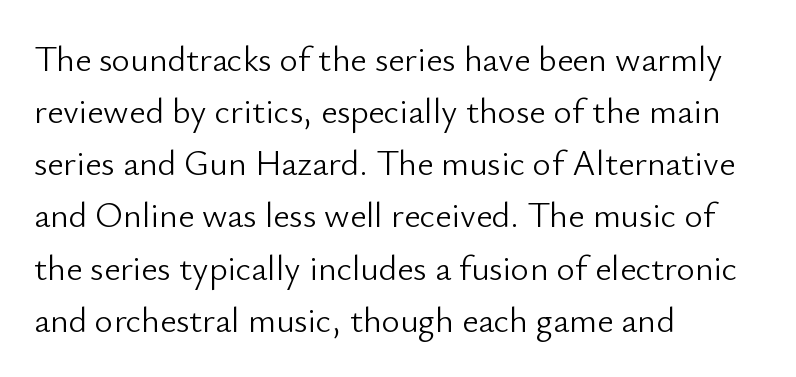
The image shows 35 px light sans-serif type, upright; set left-aligned, normal line spacing (1.49x), normal letter spacing, not underlined; low stroke contrast and a small x-height.
